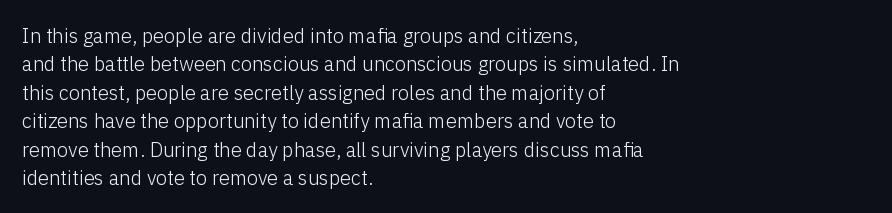
Glyph-to-glyph distance matches everyday printed text. One glance says typical: line gaps are just what's usual. A bare baseline throughout the passage. Does the lettering tilt? It doesn't — this is upright.
